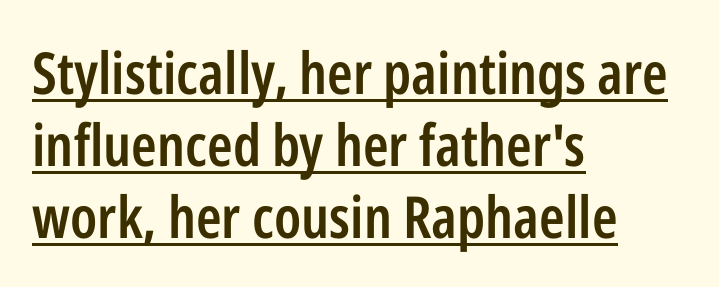
Q: Is the text bold? A: Semi-bold.
Q: Is the text italic (slanted)? A: No, it is upright.
Q: Is the typeface a serif or a sans-serif typeface? A: Sans-serif.
Q: Is the text underlined? A: Yes.
Q: How is the paragraph aligned? A: Left-aligned.
Q: Is the spacing between letters normal or unusually wide? A: Normal.
Q: Width (condensed, normal, or wide)? A: Condensed.
Q: Stroke contrast? A: Low.
Q: x-height? A: Medium.
Q: Monospaced? A: No.
